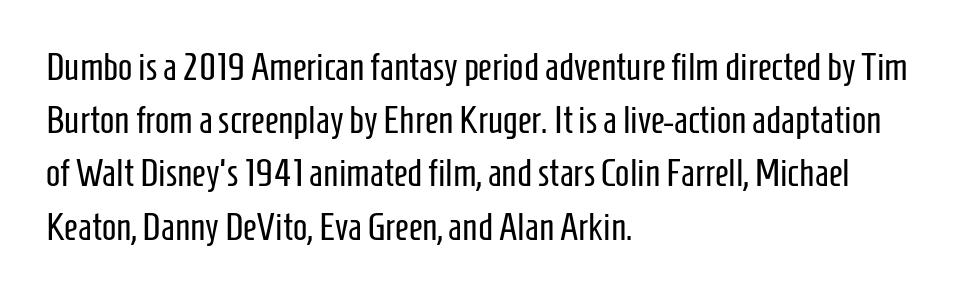
Look at the bottom of the vertical strokes: they stop flat, with no serifs. The space between consecutive lines is moderate. A clean baseline with only descenders dipping below it. Nope, not italic — everything's standing straight. Character widths vary here, with narrow letters taking less room than wide ones. These glyphs show unthickened strokes, regular width or finer.
